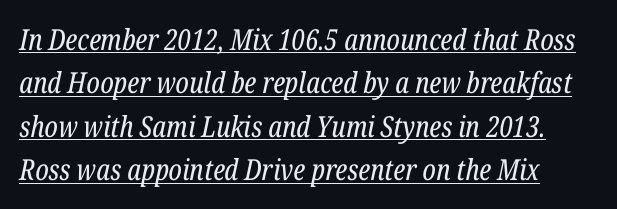
This is not heavy type; no bold has been used. These lines sit exactly where default settings would place them. The paragraph has a hard left edge and a soft right edge. The passage shown is underscored from start to finish. How are the letters spaced? Ordinarily, with no added tracking. There's an unmistakable incline to the writing here.
